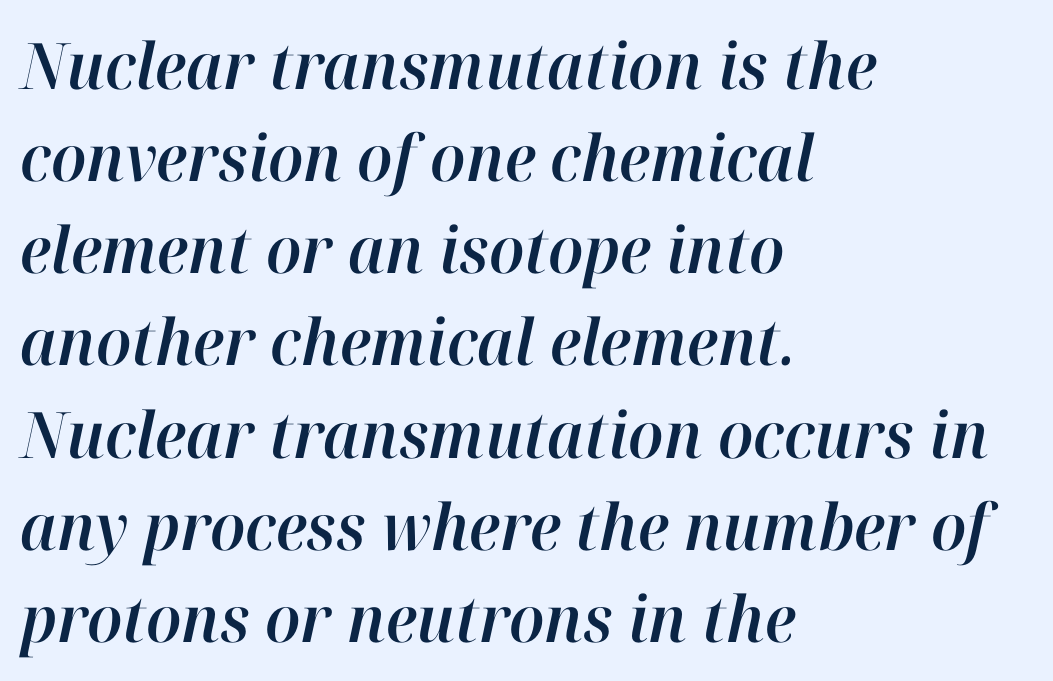
{"italic": "yes", "lean": "right", "slant_degrees": 12, "width": "normal", "stroke_contrast": "high", "x_height": "medium", "monospaced": "no", "underline": "no", "align": "left", "line_spacing": "normal", "line_spacing_ratio": 1.44, "letter_spacing": "normal", "letter_spacing_em": 0.0, "glyph_px": 64}
